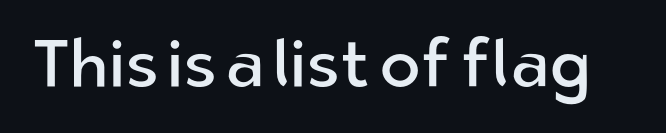
Q: Is the text bold? A: No.
Q: Is the text italic (slanted)? A: No, it is upright.
Q: Is the typeface a serif or a sans-serif typeface? A: Sans-serif.
Q: Is the text underlined? A: No.
Q: Is the spacing between letters normal or unusually wide? A: Normal.
Q: Width (condensed, normal, or wide)? A: Normal.
Q: Stroke contrast? A: Low.
Q: x-height? A: Medium.
Q: Monospaced? A: No.
